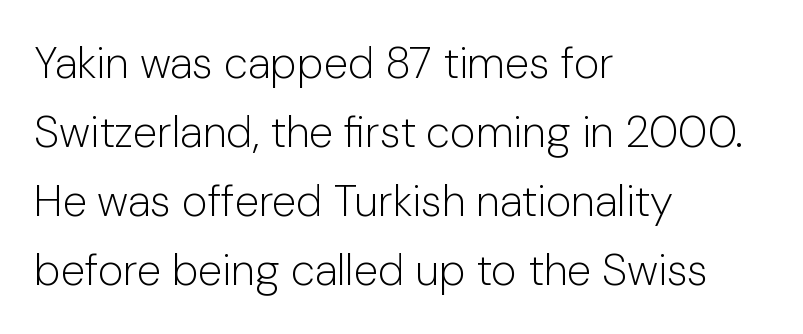
{"serif": "no", "italic": "no", "bold": "no", "weight": "light", "width": "normal", "stroke_contrast": "low", "x_height": "medium", "monospaced": "no", "underline": "no", "align": "left", "line_spacing": "normal", "line_spacing_ratio": 1.57, "letter_spacing": "normal", "letter_spacing_em": 0.0, "glyph_px": 44}
